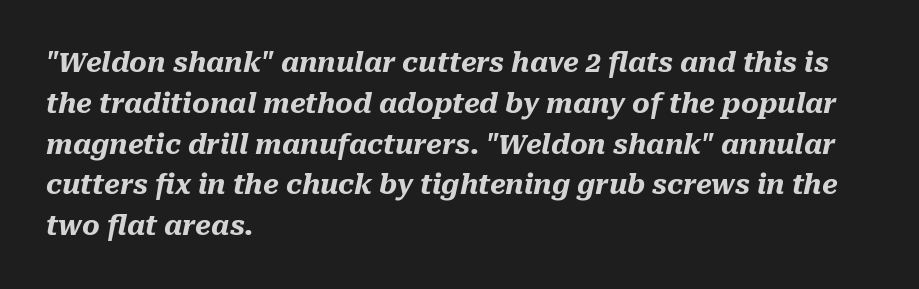
The image shows 27 px bold type, italic (leaning right); set left-aligned, normal line spacing (1.51x), normal letter spacing, not underlined.
